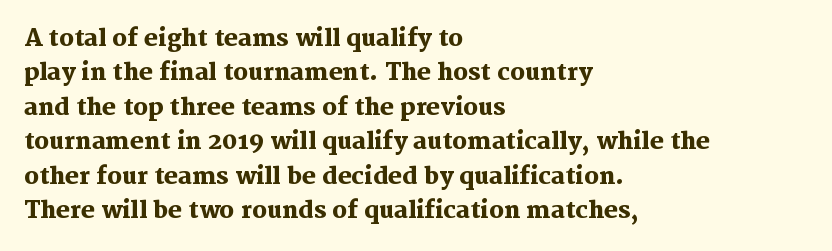
Is the letter spacing exaggerated? No — it looks like the ordinary default. Reading down the block, your eye returns to a fixed left position each line. Heavy-handed strokes throughout: this text is bold. Just letters on the line, the space beneath them empty. Baseline-to-baseline distance is the conventional proportion of letter height. A roman cut, with each character standing at attention.
